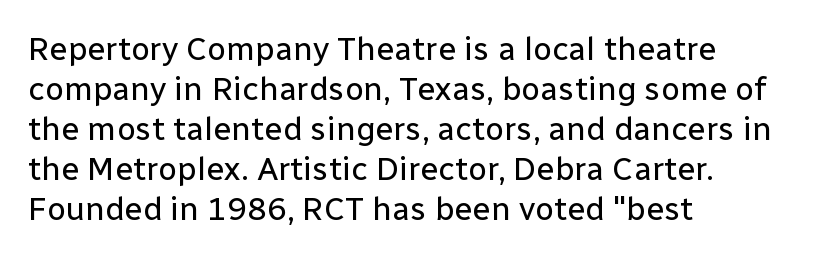
The image shows 33 px regular-weight sans-serif type, upright; set left-aligned, line spacing 1.21x, normal letter spacing, not underlined; low stroke contrast and a medium x-height.
